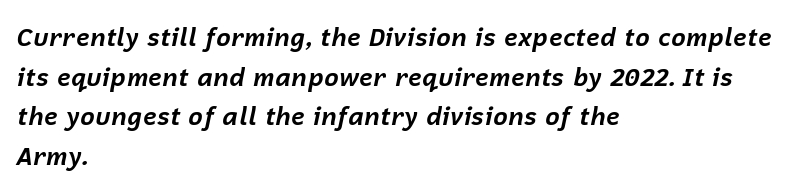
{"italic": "yes", "lean": "right", "slant_degrees": 12, "bold": "yes", "underline": "no", "align": "left", "line_spacing": "normal", "line_spacing_ratio": 1.59, "letter_spacing": "normal", "letter_spacing_em": 0.0, "glyph_px": 25}
